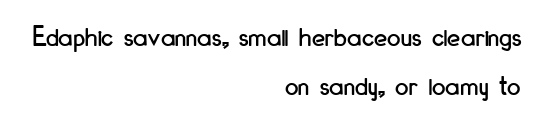
The image shows 30 px condensed sans-serif type, upright; set right-aligned, normal line spacing (1.62x), normal letter spacing, not underlined; low stroke contrast and a small x-height.
